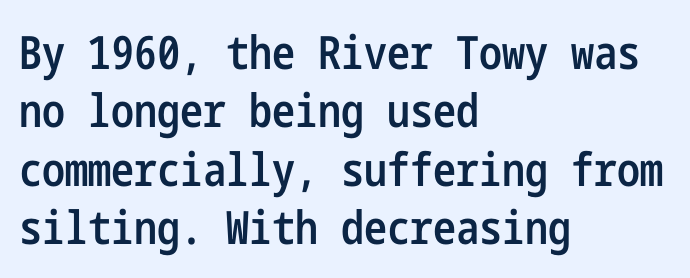
The image shows 46 px semibold, condensed sans-serif type, upright; set left-aligned, normal line spacing (1.27x), normal letter spacing, not underlined; low stroke contrast and a medium x-height.
